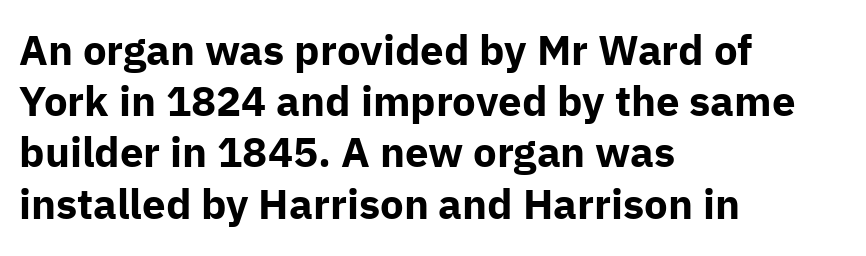
The passage is arranged the way most books set body copy — flush left. Nobody drew a line under any word here. Summary of weight: heavy, a full bold. Typographically, this falls in the sans-serif category. Italic? Not at all — the glyphs are vertical.
